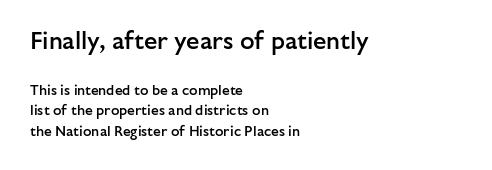
The rendering anchors every line to the left-hand side. The composition opens big and finishes small. Italic: no, the glyphs are upright roman. The characters look somewhat weighty, a semibold short of true bold.
